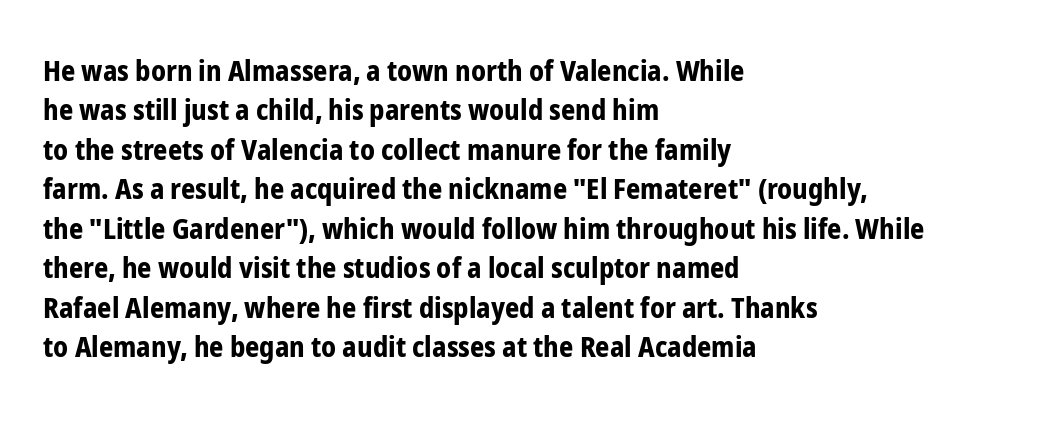
The image shows 28 px bold, condensed sans-serif type, upright; set left-aligned, normal line spacing (1.41x), normal letter spacing, not underlined; low stroke contrast and a medium x-height.
